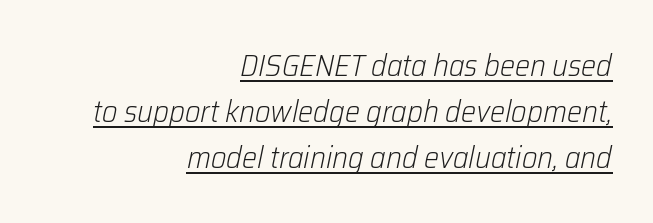
The image shows 30 px light type, italic (leaning right); set right-aligned, normal line spacing (1.53x), normal letter spacing, underlined; low stroke contrast and a medium x-height.
